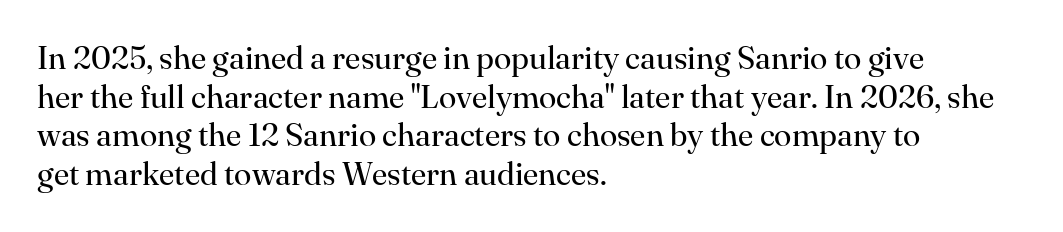
{"serif": "yes", "italic": "no", "bold": "no", "weight": "regular", "width": "normal", "stroke_contrast": "high", "x_height": "small", "monospaced": "no", "underline": "no", "align": "left", "line_spacing_ratio": 1.21, "letter_spacing": "normal", "letter_spacing_em": 0.0, "glyph_px": 32}
